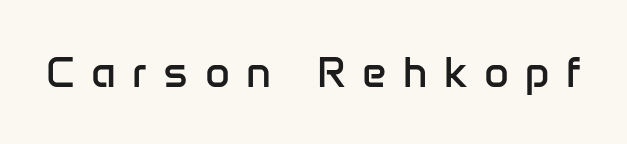
Q: Is the text bold? A: No.
Q: Is the text italic (slanted)? A: No, it is upright.
Q: Is the typeface a serif or a sans-serif typeface? A: Sans-serif.
Q: Is the text underlined? A: No.
Q: Is the spacing between letters normal or unusually wide? A: Unusually wide.
Q: Width (condensed, normal, or wide)? A: Normal.
Q: Stroke contrast? A: Low.
Q: x-height? A: Medium.
Q: Monospaced? A: No.
